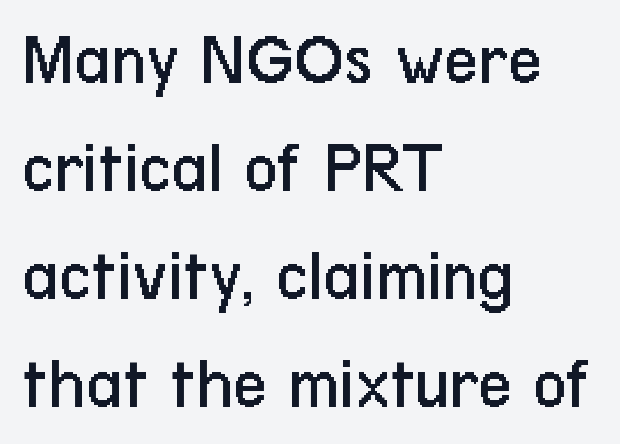
The image shows 74 px regular-weight, condensed sans-serif type, upright; set left-aligned, normal line spacing (1.46x), normal letter spacing, not underlined; low stroke contrast and a medium x-height.
